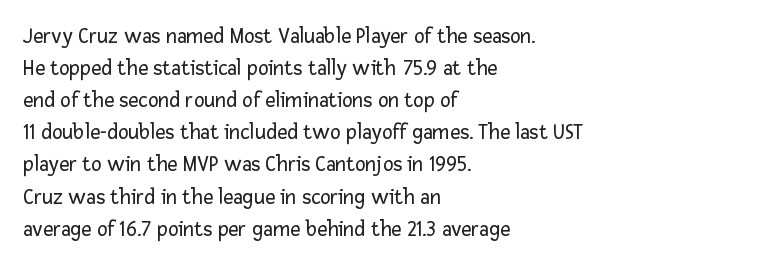
Weight: in the light-to-regular range. These lines keep a tight, regular rhythm from letter to letter. Any mark beneath the type? The region is blank. Left-aligned paragraph, ragged on the right. If you drew a line through each stem, it would be perfectly vertical. Honestly, the row spacing looks completely unremarkable.
